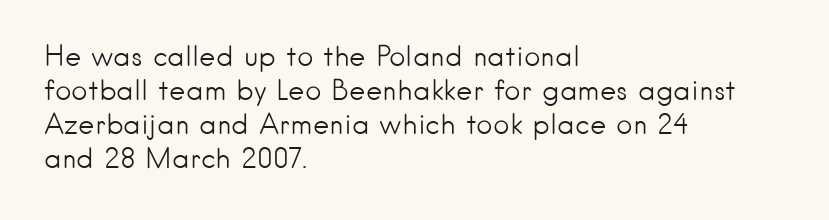
{"serif": "no", "italic": "no", "bold": "no", "weight": "light", "width": "normal", "stroke_contrast": "low", "x_height": "small", "monospaced": "no", "underline": "no", "align": "left", "line_spacing_ratio": 1.22, "letter_spacing": "normal", "letter_spacing_em": 0.0, "glyph_px": 28}
